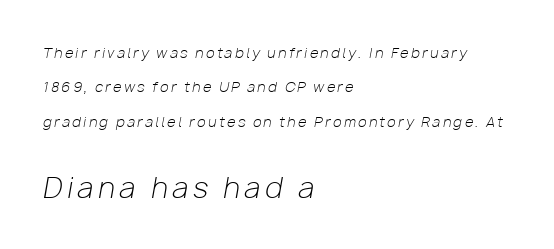
The image shows 28 px light type, italic (leaning right); set left-aligned, loose line spacing (2.46x), not underlined; the second (bottom) block is 2.0x larger; low stroke contrast and a medium x-height.
